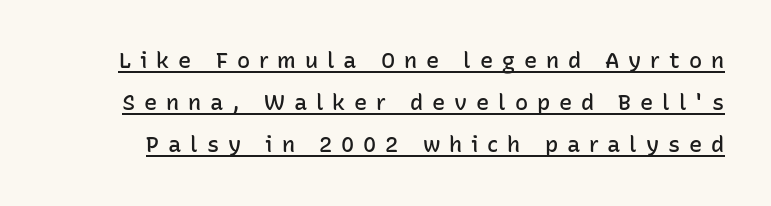
The image shows 22 px text type, upright; set loose line spacing (1.91x), unusually wide letter spacing (+0.4 em), underlined.
